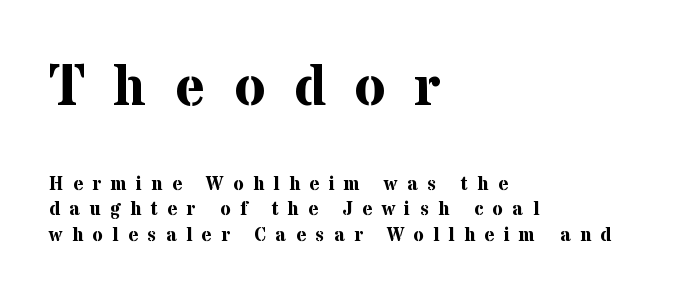
{"serif": "yes", "italic": "no", "bold": "yes", "weight": "bold", "width": "normal", "stroke_contrast": "medium", "x_height": "medium", "monospaced": "no", "underline": "no", "align": "left", "line_spacing": "normal", "line_spacing_ratio": 1.34, "letter_spacing": "wide", "letter_spacing_em": 0.5, "larger_block": "first", "size_ratio": 3.0, "glyph_px": 57}
